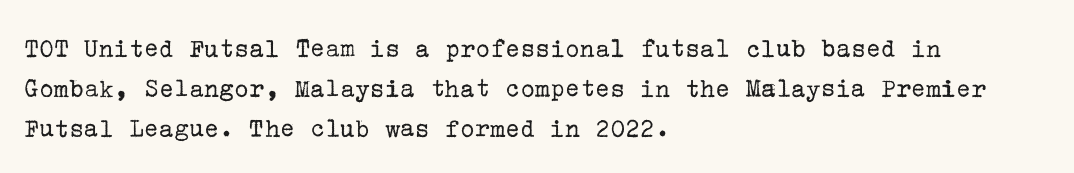
The image shows 28 px regular-weight serif type, upright; set left-aligned, normal line spacing (1.43x), normal letter spacing, not underlined; low stroke contrast and a medium x-height.
